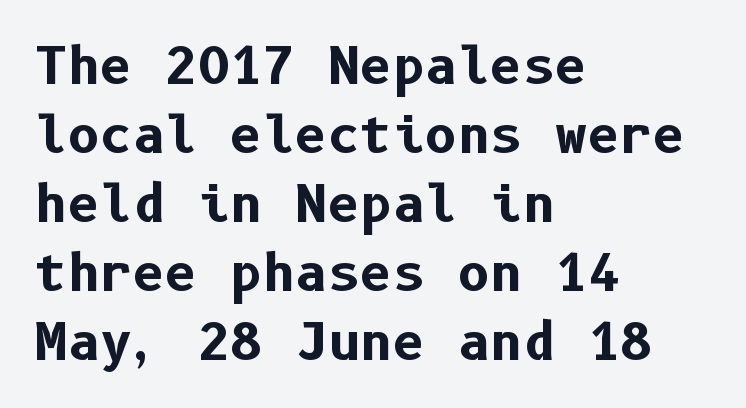
The image shows 50 px bold sans-serif type, upright; set left-aligned, normal line spacing (1.38x), normal letter spacing, not underlined; low stroke contrast and a medium x-height.
